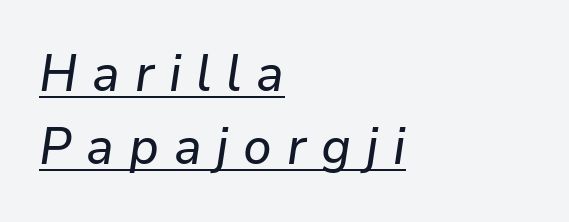
The image shows 51 px text type, italic (leaning right); set left-aligned, normal line spacing (1.44x), unusually wide letter spacing (+0.29 em), underlined; low stroke contrast and a medium x-height.
